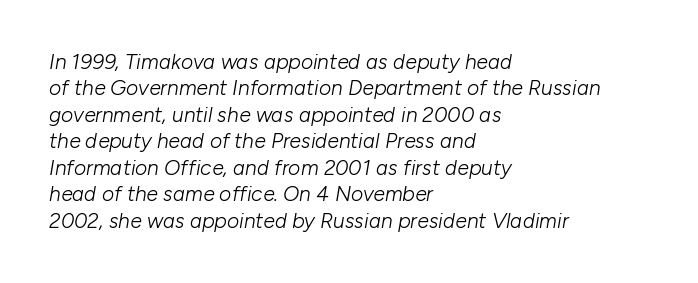
{"italic": "yes", "lean": "right", "slant_degrees": 10, "bold": "no", "underline": "no", "align": "left", "line_spacing": "normal", "line_spacing_ratio": 1.26, "letter_spacing": "normal", "letter_spacing_em": 0.0, "glyph_px": 21}
